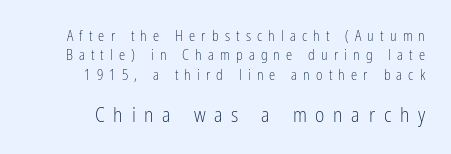
{"italic": "no", "bold": "no", "underline": "no", "line_spacing": "normal", "line_spacing_ratio": 1.38, "letter_spacing": "wide", "letter_spacing_em": 0.44, "larger_block": "second", "size_ratio": 1.43, "glyph_px": 20}
